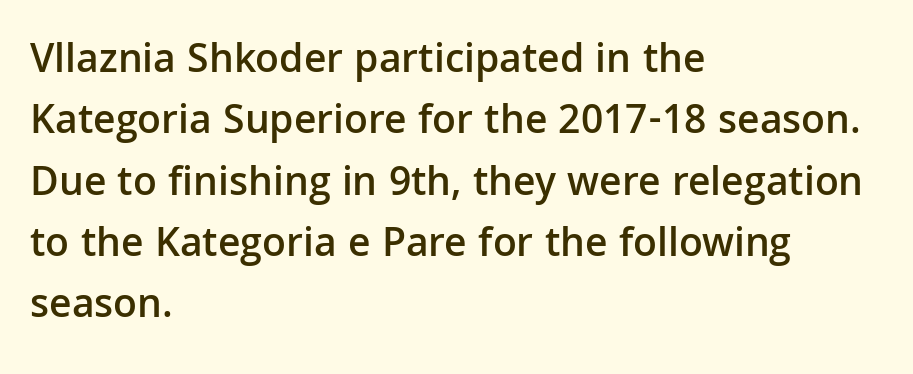
The face used here is rendered with its standard letterfit. No italicization has been applied; the sample stays upright. Each row of text sits above clean, open space. Every row of glyphs begins at an identical x-position on the left.
